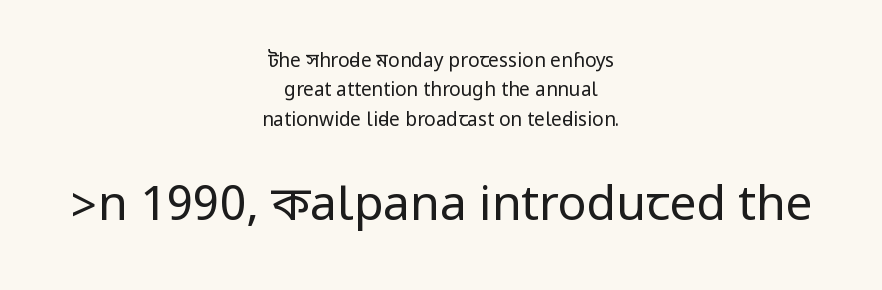
Posture: upright roman. Glyph-to-glyph distance matches everyday printed text. Regarding leading, the lines here are spaced in the standard way. Horizontally, the lines are justified to the midpoint only. Visually, the bottom section dominates because its glyphs are scaled up.
